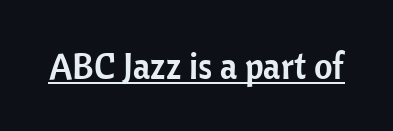
{"serif": "no", "italic": "no", "width": "normal", "stroke_contrast": "low", "x_height": "medium", "monospaced": "no", "underline": "yes", "letter_spacing": "normal", "letter_spacing_em": 0.0, "glyph_px": 36}
